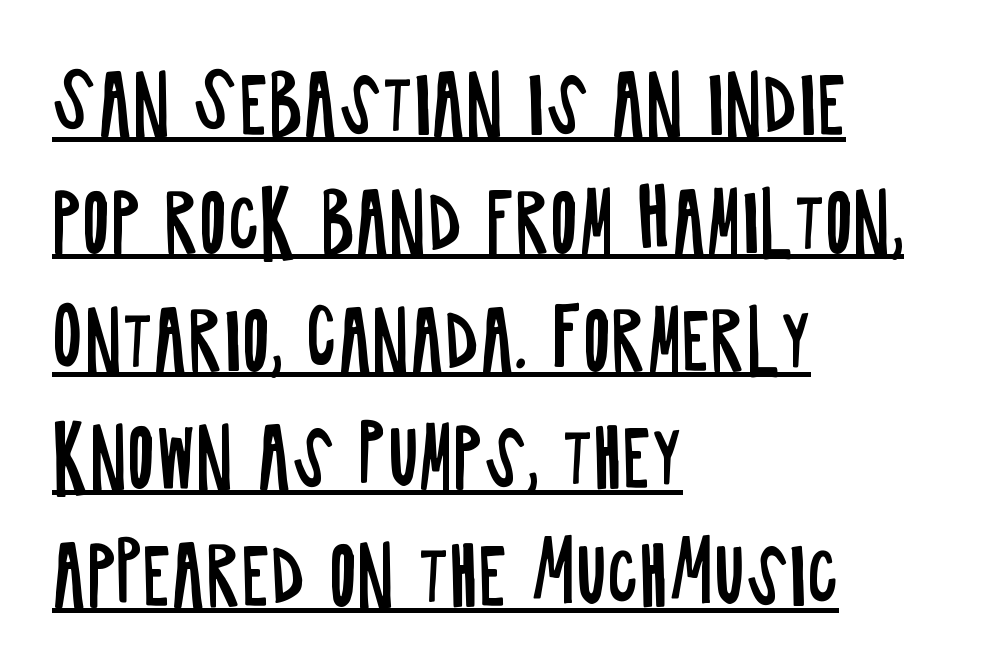
Which margin do the lines hug? The left one — the right edge is uneven. Bold? No — there's no thickening of the strokes. Notice how a bar underscores the lettering throughout. To sum up the face: it is a sans, with no serifs. Nobody touched the tracking dial on this one. This sample keeps an unexceptional amount of space between lines.
